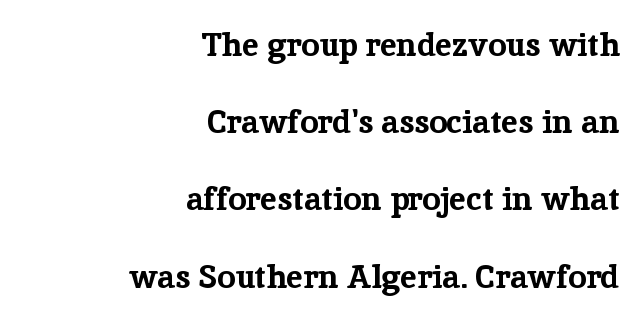
{"serif": "yes", "italic": "no", "bold": "yes", "weight": "bold", "width": "normal", "stroke_contrast": "low", "x_height": "medium", "monospaced": "no", "underline": "no", "align": "right", "line_spacing": "loose", "line_spacing_ratio": 2.34, "letter_spacing": "normal", "letter_spacing_em": 0.0, "glyph_px": 33}
